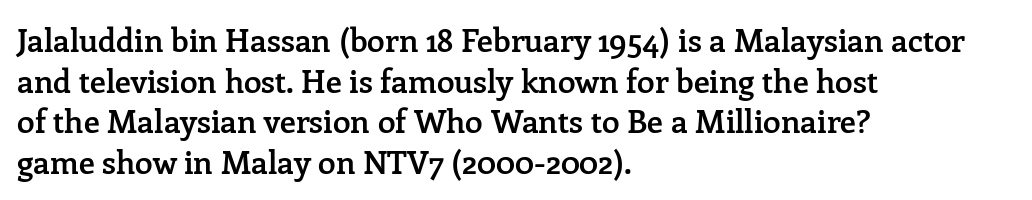
The type is set solid horizontally, with unmodified tracking. Students, observe: this is what conventionally led text looks like. Designer's note — italics off, roman on. A somewhat darkened texture: the type is semibold rather than bold.
